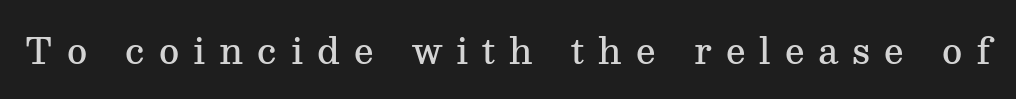
The image shows 35 px semibold serif type, upright; set unusually wide letter spacing (+0.4 em), not underlined; medium stroke contrast and a medium x-height.
